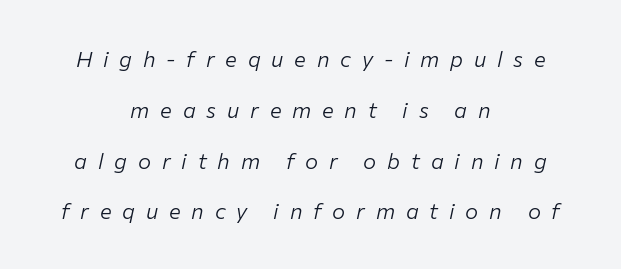
Q: Is the text bold? A: No.
Q: Is the text italic (slanted)? A: Yes, it leans right by about 12 degrees.
Q: Is the text underlined? A: No.
Q: How is the paragraph aligned? A: Centered.
Q: Is the spacing between letters normal or unusually wide? A: Unusually wide.
Q: Is the spacing between lines tight, normal or loose? A: Loose.
